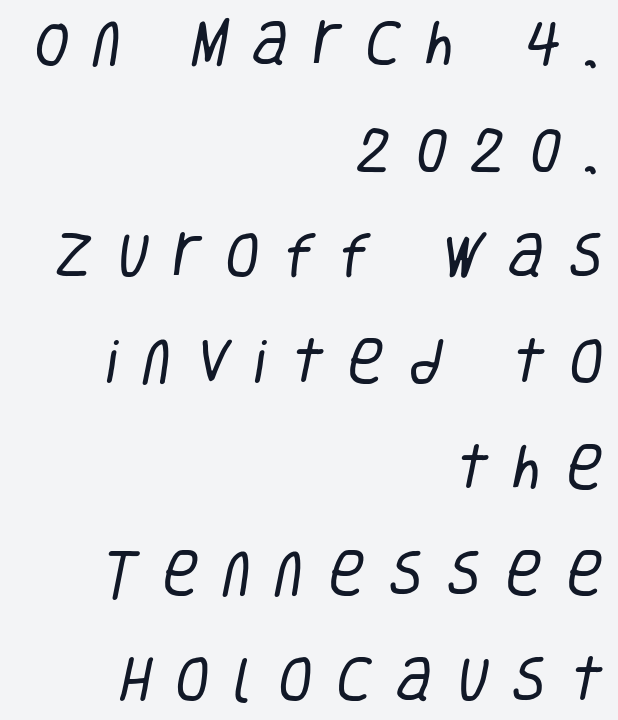
{"serif": "no", "bold": "no", "weight": "regular", "width": "condensed", "stroke_contrast": "low", "x_height": "large", "monospaced": "no", "underline": "no", "align": "right", "line_spacing": "loose", "line_spacing_ratio": 2.12, "letter_spacing": "wide", "letter_spacing_em": 0.48, "glyph_px": 50}
